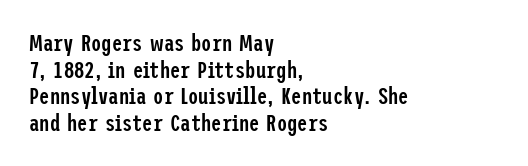
Q: Is the text bold? A: Semi-bold.
Q: Is the text italic (slanted)? A: No, it is upright.
Q: Is the text underlined? A: No.
Q: How is the paragraph aligned? A: Left-aligned.
Q: Is the spacing between letters normal or unusually wide? A: Normal.
